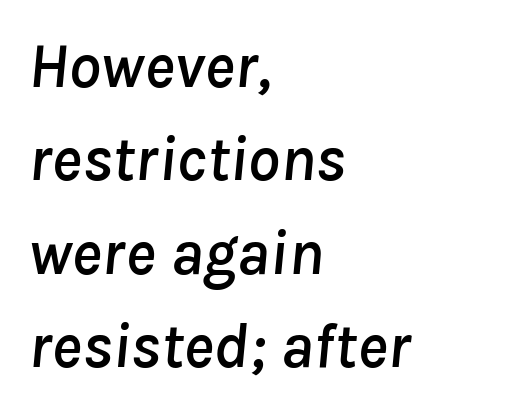
{"italic": "yes", "lean": "right", "slant_degrees": 8, "width": "normal", "stroke_contrast": "low", "x_height": "medium", "monospaced": "no", "underline": "no", "align": "left", "line_spacing": "normal", "line_spacing_ratio": 1.46, "letter_spacing": "normal", "letter_spacing_em": 0.0, "glyph_px": 64}
